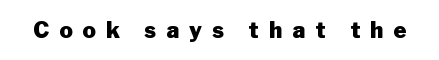
Q: Is the text bold? A: Yes.
Q: Is the text italic (slanted)? A: No, it is upright.
Q: Is the text underlined? A: No.
Q: Is the spacing between letters normal or unusually wide? A: Unusually wide.
